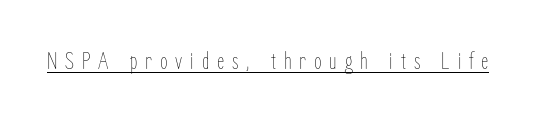
Underlined type. Ordinary non-slanted type is in use. Honestly, the letter spacing is so wide it's the main thing you notice. Weight class: somewhere from thin through regular.
